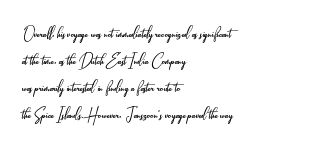
{"bold": "no", "underline": "no", "align": "left", "line_spacing": "normal", "line_spacing_ratio": 1.29, "letter_spacing": "normal", "letter_spacing_em": 0.0, "glyph_px": 21}
